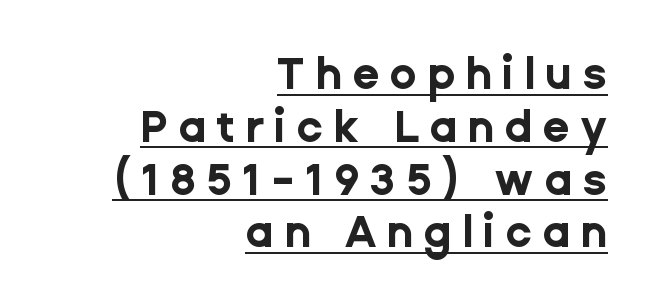
Q: Is the text bold? A: Yes.
Q: Is the text italic (slanted)? A: No, it is upright.
Q: Is the typeface a serif or a sans-serif typeface? A: Sans-serif.
Q: Is the text underlined? A: Yes.
Q: How is the paragraph aligned? A: Right-aligned.
Q: Is the spacing between letters normal or unusually wide? A: Unusually wide.
Q: Width (condensed, normal, or wide)? A: Normal.
Q: Stroke contrast? A: Low.
Q: x-height? A: Medium.
Q: Monospaced? A: No.
